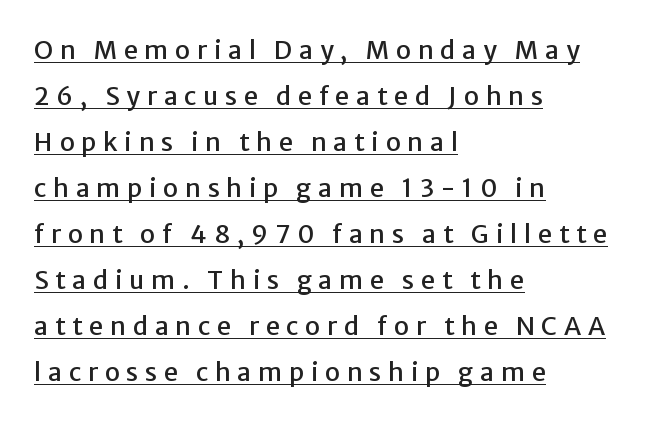
Here the glyphs are tracked loosely, breaking word shapes into spaced letters. Honestly, the underline is the first thing you notice here. The text block is weighted toward the left margin, trailing off unevenly rightward. The lettering holds an erect, upright posture throughout.
